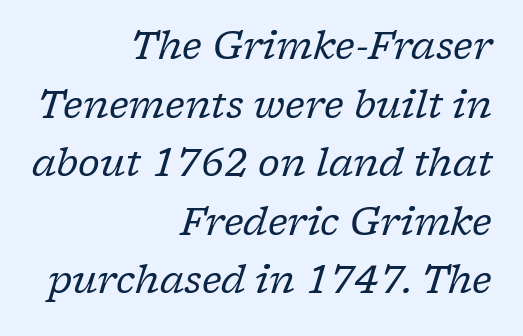
The image shows 38 px regular-weight serif type, italic (leaning right); set right-aligned, normal line spacing (1.54x), normal letter spacing, not underlined; low stroke contrast and a medium x-height.
